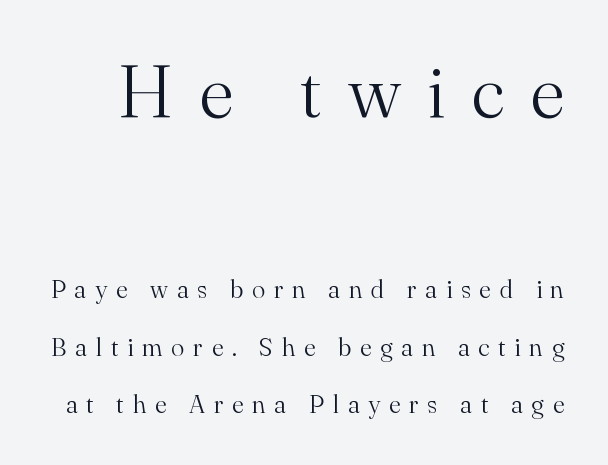
The image shows 74 px light serif type, upright; set loose line spacing (2.3x), unusually wide letter spacing (+0.35 em), not underlined; the first (top) block is 2.96x larger; medium stroke contrast and a small x-height.
